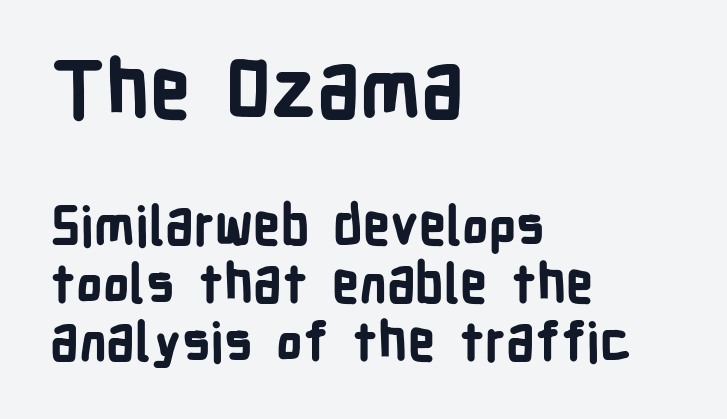
The image shows 79 px bold, condensed sans-serif type, upright; set left-aligned, tight line spacing (1.09x), normal letter spacing, not underlined; the first (top) block is 1.49x larger; low stroke contrast and a medium x-height.
